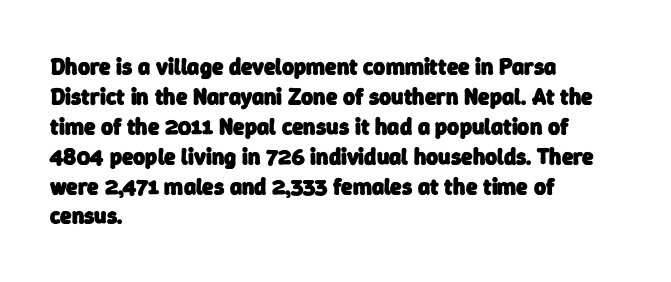
{"bold": "yes", "underline": "no", "align": "left", "line_spacing": "normal", "line_spacing_ratio": 1.3, "letter_spacing": "normal", "letter_spacing_em": 0.0, "glyph_px": 23}
